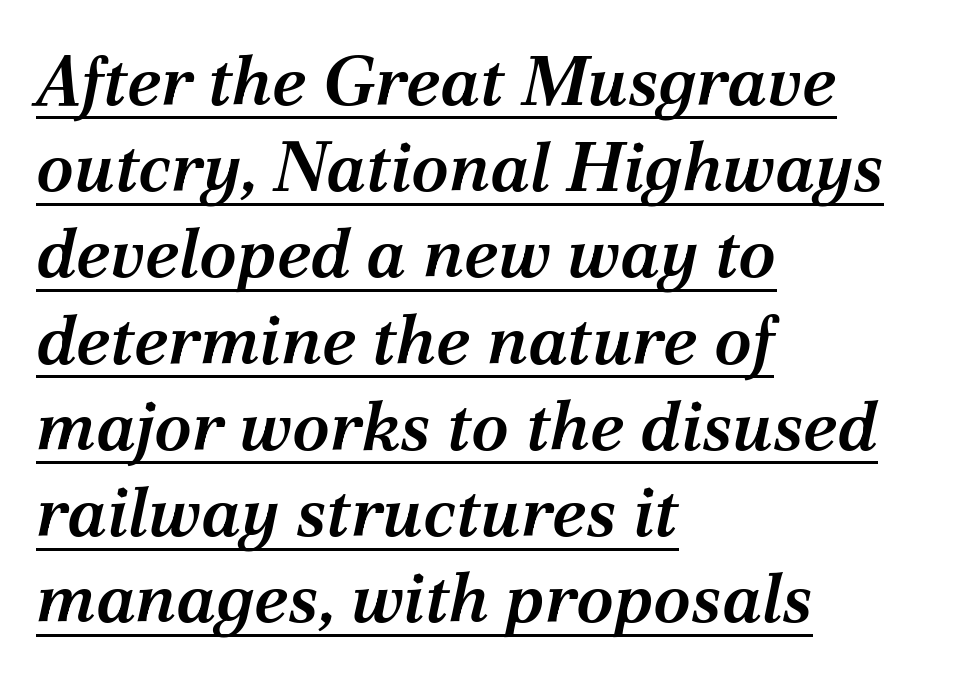
{"serif": "yes", "italic": "yes", "lean": "right", "slant_degrees": 12, "bold": "semi", "weight": "semibold", "width": "normal", "stroke_contrast": "medium", "x_height": "medium", "monospaced": "no", "underline": "yes", "align": "left", "line_spacing": "normal", "line_spacing_ratio": 1.25, "letter_spacing": "normal", "letter_spacing_em": 0.0, "glyph_px": 69}
